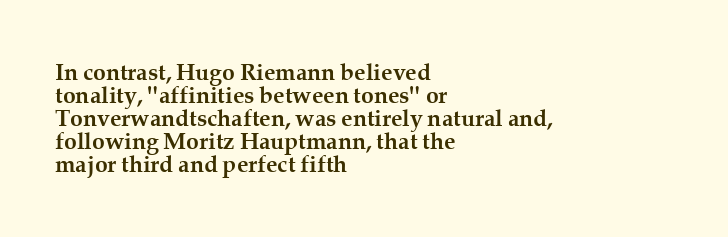
Students, observe: this is what under-led, compact text looks like. Line beginnings align vertically; line endings do not. This rendering features lettering with no underline. You can tell it's not italic because the verticals are truly vertical. Here the glyphs are tracked normally, forming tight word shapes. Weight: bold.
